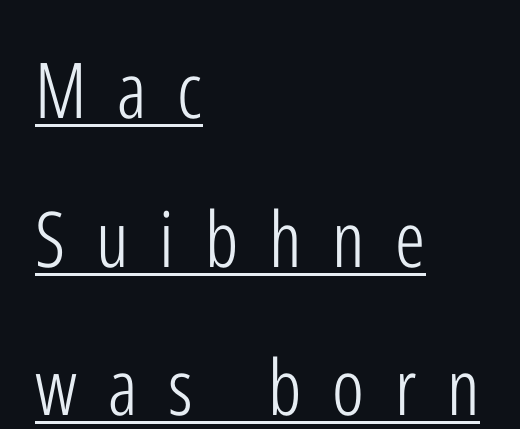
Varying glyph widths throughout — classic text-font behaviour. This rendering uses left alignment, leaving the right contour irregular. The weight would be labelled regular, book, light, or lighter still. A typesetter would mark this as roman, not italic. A baseline rule has been typeset under these characters. The lines are spread far apart with generous leading.
